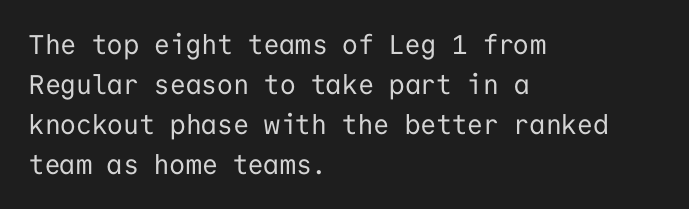
Q: Is the text bold? A: No.
Q: Is the text italic (slanted)? A: No, it is upright.
Q: Is the text underlined? A: No.
Q: How is the paragraph aligned? A: Left-aligned.
Q: Is the spacing between letters normal or unusually wide? A: Normal.
Q: Is the spacing between lines tight, normal or loose? A: Normal.
